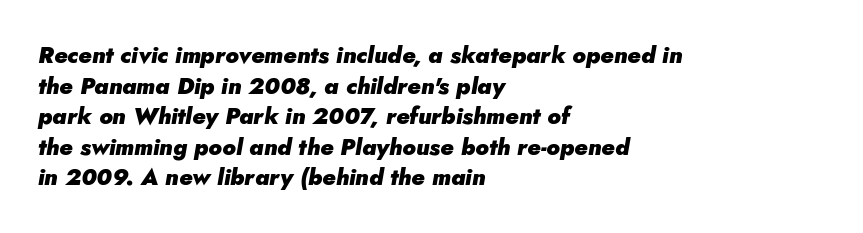
Has an underline been added? It has not. Yep, that's italic — everything's leaning. The characters look thick and weighty, a clear bold. Successive baselines arrive at the customary interval. In terms of letterspacing, this is plain default setting.
